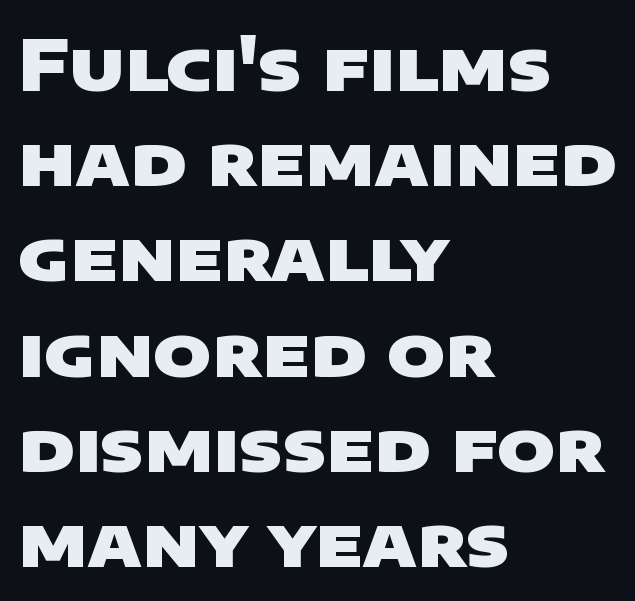
Q: Is the text bold? A: Yes.
Q: Is the typeface a serif or a sans-serif typeface? A: Sans-serif.
Q: Is the text underlined? A: No.
Q: How is the paragraph aligned? A: Left-aligned.
Q: Is the spacing between letters normal or unusually wide? A: Normal.
Q: Is the spacing between lines tight, normal or loose? A: Normal.
Q: Width (condensed, normal, or wide)? A: Wide.
Q: Stroke contrast? A: Low.
Q: x-height? A: Large.
Q: Monospaced? A: No.
